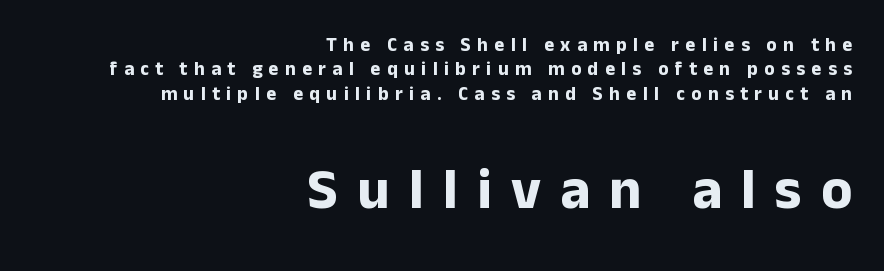
The image shows 57 px bold sans-serif type, upright; set right-aligned, normal line spacing (1.28x), unusually wide letter spacing (+0.34 em), not underlined; the second (bottom) block is 3.0x larger; low stroke contrast and a medium x-height.
